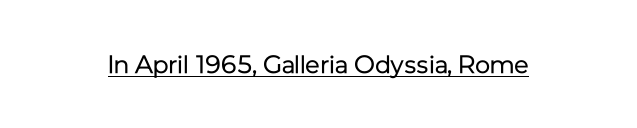
Q: Is the text bold? A: No.
Q: Is the text italic (slanted)? A: No, it is upright.
Q: Is the text underlined? A: Yes.
Q: Is the spacing between letters normal or unusually wide? A: Normal.
